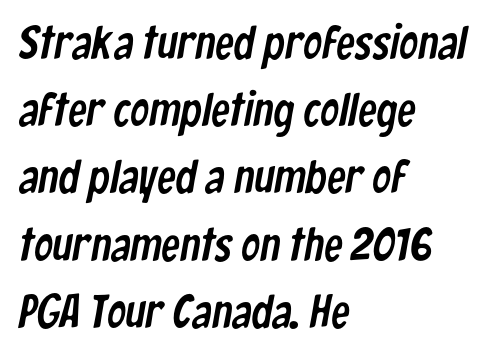
The image shows 47 px condensed sans-serif type; set left-aligned, normal line spacing (1.43x), normal letter spacing, not underlined; low stroke contrast and a medium x-height.
